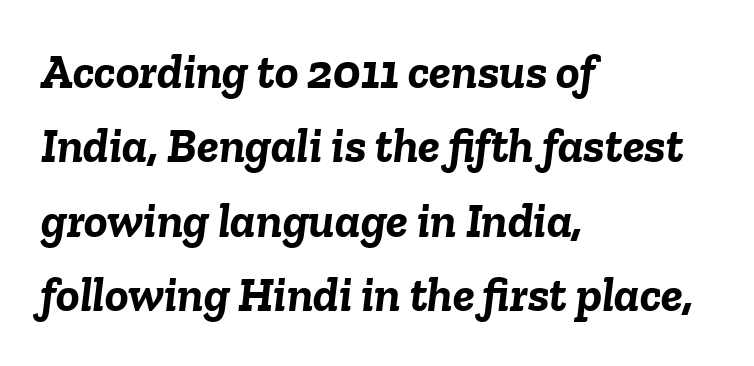
Q: Is the text bold? A: Yes.
Q: Is the text italic (slanted)? A: Yes, it leans right by about 6 degrees.
Q: Is the text underlined? A: No.
Q: How is the paragraph aligned? A: Left-aligned.
Q: Is the spacing between letters normal or unusually wide? A: Normal.
Q: Is the spacing between lines tight, normal or loose? A: Normal.
Q: Width (condensed, normal, or wide)? A: Normal.
Q: Stroke contrast? A: Low.
Q: x-height? A: Medium.
Q: Monospaced? A: No.
